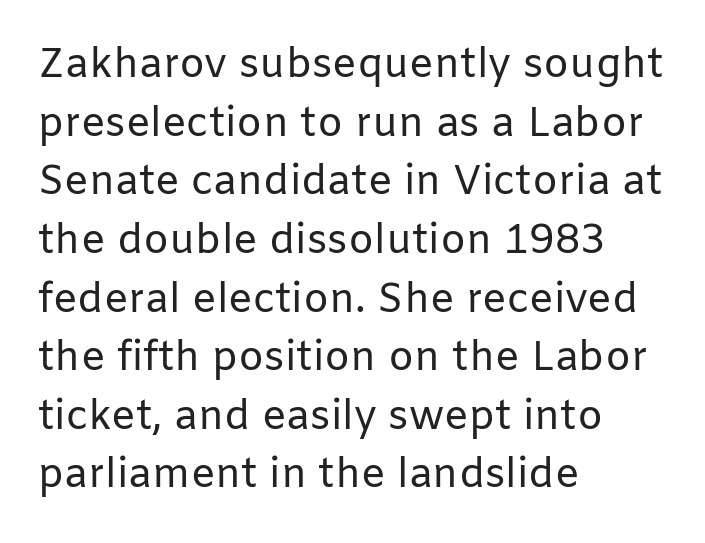
The image shows 41 px regular-weight sans-serif type, upright; set left-aligned, normal line spacing (1.43x), normal letter spacing, not underlined; low stroke contrast and a medium x-height.
